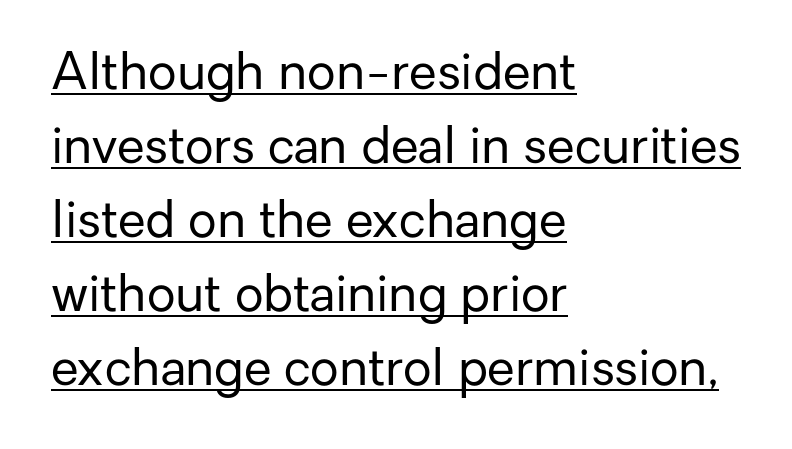
{"serif": "no", "italic": "no", "bold": "no", "weight": "regular", "width": "normal", "stroke_contrast": "low", "x_height": "medium", "monospaced": "no", "underline": "yes", "align": "left", "line_spacing": "normal", "line_spacing_ratio": 1.48, "letter_spacing": "normal", "letter_spacing_em": 0.0, "glyph_px": 50}
